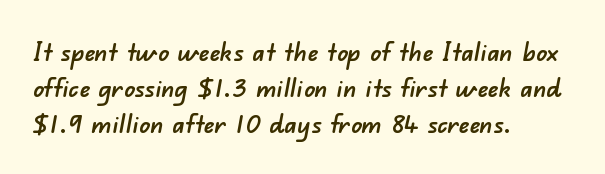
The image shows 27 px text type; set left-aligned, normal line spacing (1.34x), normal letter spacing, not underlined.
